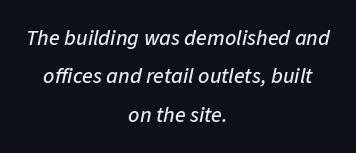
The image shows 22 px text type, italic (leaning right); set centered, line spacing 1.74x, normal letter spacing, not underlined.
